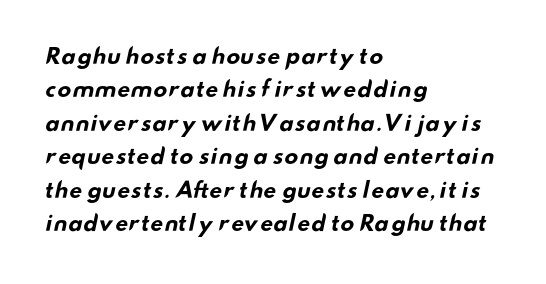
The image shows 21 px bold type; set left-aligned, normal line spacing (1.59x), normal letter spacing, not underlined.
